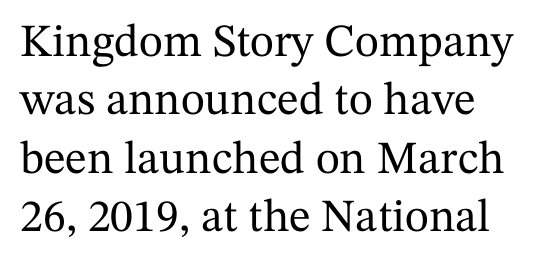
Q: Is the text italic (slanted)? A: No, it is upright.
Q: Is the typeface a serif or a sans-serif typeface? A: Serif.
Q: Is the text underlined? A: No.
Q: Is the spacing between letters normal or unusually wide? A: Normal.
Q: Is the spacing between lines tight, normal or loose? A: Normal.
Q: Width (condensed, normal, or wide)? A: Normal.
Q: Stroke contrast? A: Medium.
Q: x-height? A: Medium.
Q: Monospaced? A: No.
